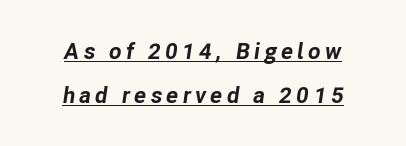
The image shows 23 px bold type, italic (leaning right); set centered, loose line spacing (1.91x), underlined.
